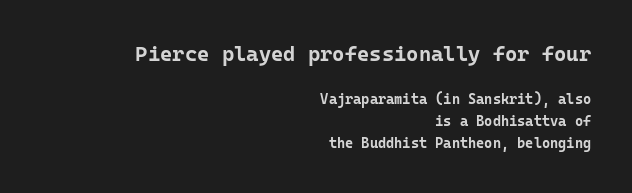
{"italic": "no", "bold": "yes", "underline": "no", "align": "right", "line_spacing": "normal", "line_spacing_ratio": 1.57, "letter_spacing": "normal", "letter_spacing_em": 0.0, "larger_block": "first", "size_ratio": 1.5, "glyph_px": 21}
